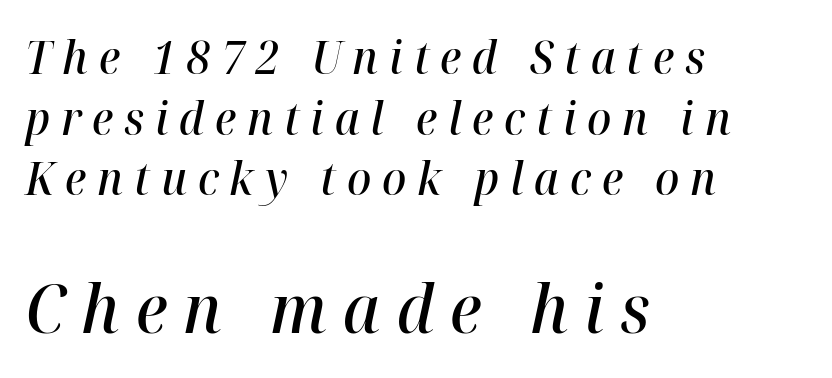
The image shows 67 px semibold type, italic (leaning right); set left-aligned, normal line spacing (1.35x), unusually wide letter spacing (+0.24 em), not underlined; the second (bottom) block is 1.49x larger; high stroke contrast and a medium x-height.
